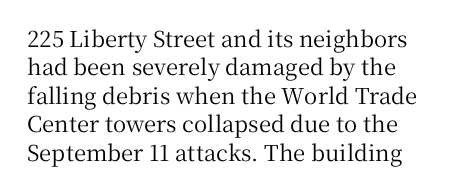
The image shows 22 px text type, upright; set normal line spacing (1.29x), normal letter spacing, not underlined.
